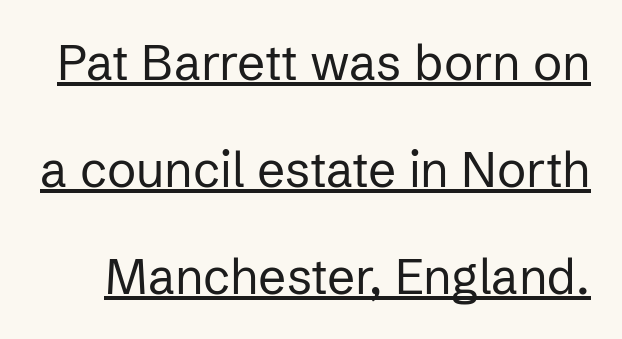
The image shows 49 px regular-weight sans-serif type, upright; set loose line spacing (2.18x), normal letter spacing, underlined; low stroke contrast and a medium x-height.
